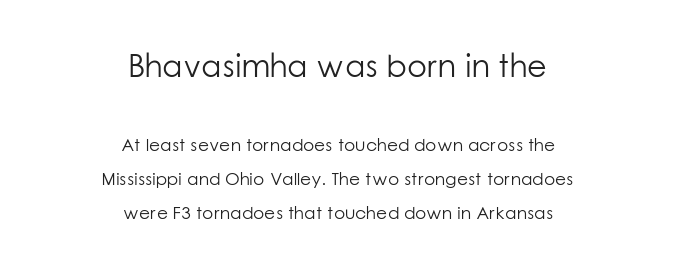
The axis of the letterforms is exactly vertical. Students, observe: this is what heavily led, spacious text looks like. Layout note: lines centered. A typesetter would call this proportional, since set widths differ per character. This is not heavy type; no bold has been used.
